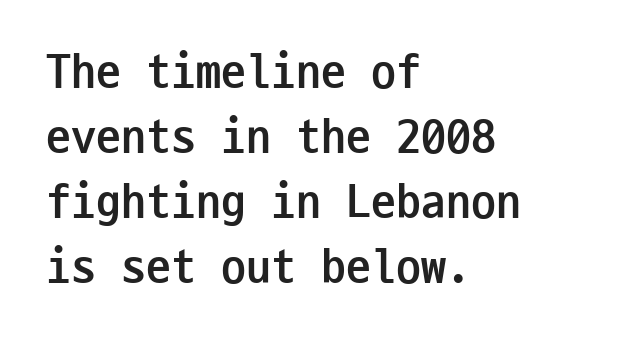
Whoever set this chose a conventional vertical rhythm. Each letter's strokes conclude bluntly, with no projecting serifs. It's the straight-up-and-down kind of type. Heavy, bold letterforms. The paragraph shown leans on its left margin.
